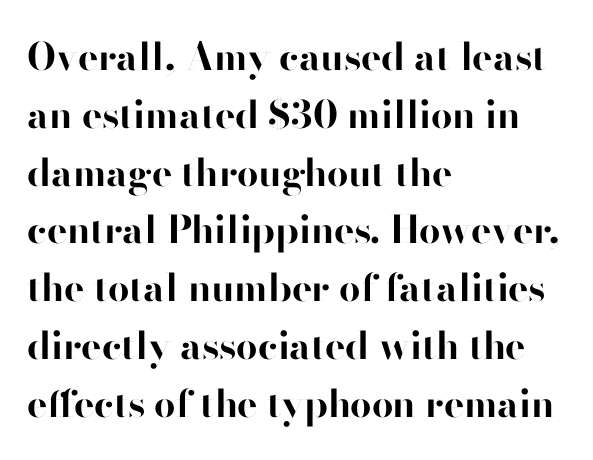
This sample keeps an unexceptional amount of space between lines. The gap between lines stays unmarked. Leftover space on each line is placed entirely after the last word. This sample has the flowing, uneven cadence of proportional lettering.
